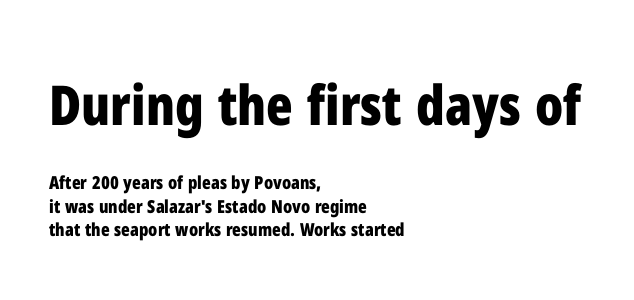
The image shows 55 px bold, condensed sans-serif type, upright; set left-aligned, normal line spacing (1.3x), normal letter spacing, not underlined; the first (top) block is 3.06x larger; low stroke contrast and a medium x-height.
